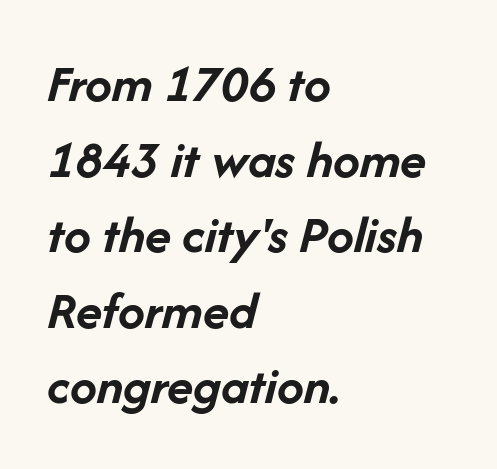
{"italic": "yes", "lean": "right", "slant_degrees": 14, "bold": "yes", "weight": "semibold", "width": "normal", "stroke_contrast": "low", "x_height": "medium", "monospaced": "no", "underline": "no", "align": "left", "line_spacing": "normal", "line_spacing_ratio": 1.4, "letter_spacing": "normal", "letter_spacing_em": 0.0, "glyph_px": 54}
